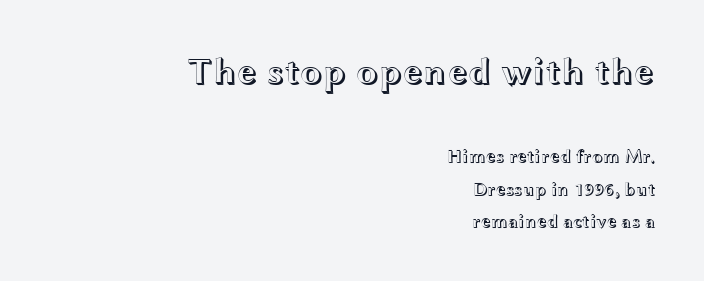
Compare the two chunks: the upper has the greater cap height. Clear beneath every line of the passage. Alignment: flush right. The passage shown is typed in a proportional face where columns would drift. When letters stand straight like this, we call the style roman or upright. Is the letter spacing exaggerated? No — it looks like the ordinary default.
